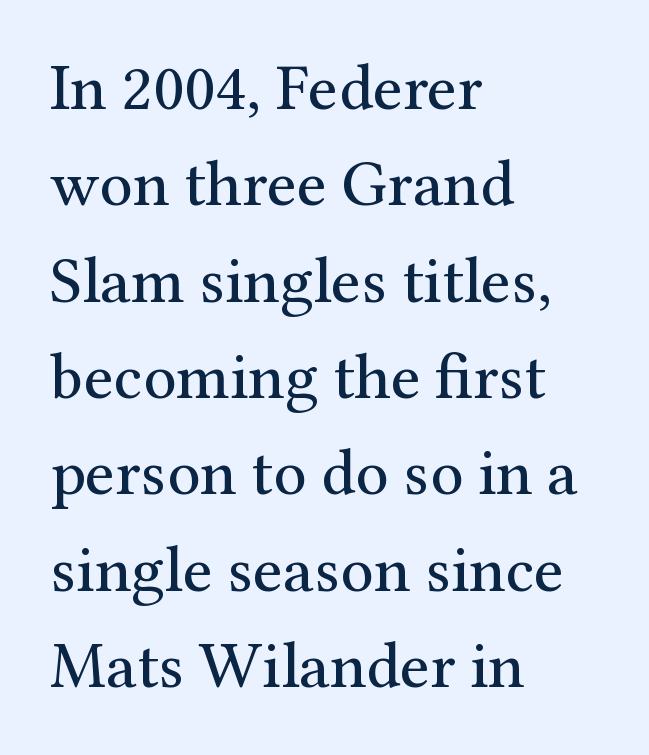
Q: Is the text bold? A: No.
Q: Is the text italic (slanted)? A: No, it is upright.
Q: Is the typeface a serif or a sans-serif typeface? A: Serif.
Q: Is the text underlined? A: No.
Q: How is the paragraph aligned? A: Left-aligned.
Q: Is the spacing between letters normal or unusually wide? A: Normal.
Q: Is the spacing between lines tight, normal or loose? A: Normal.
Q: Width (condensed, normal, or wide)? A: Normal.
Q: Stroke contrast? A: Medium.
Q: x-height? A: Medium.
Q: Monospaced? A: No.
